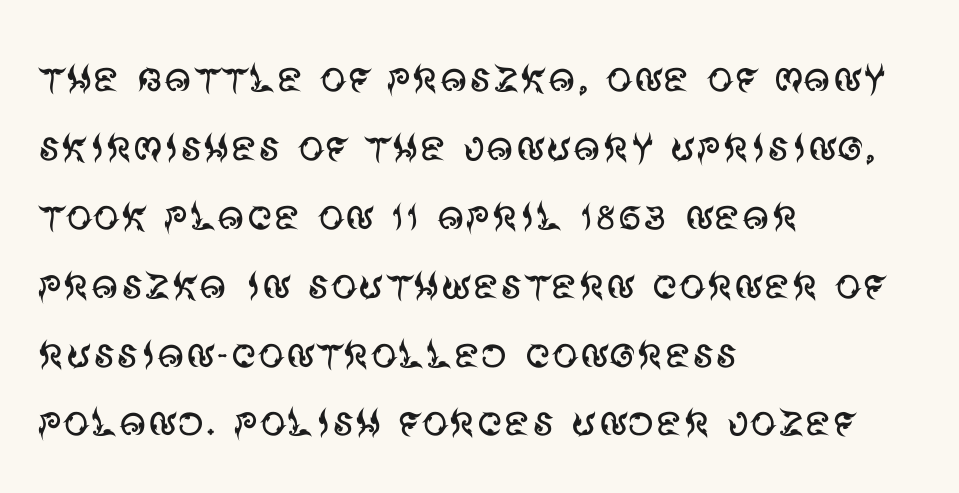
{"serif": "no", "italic": "no", "bold": "no", "weight": "regular", "width": "normal", "stroke_contrast": "medium", "x_height": "large", "monospaced": "no", "underline": "no", "align": "left", "line_spacing": "normal", "line_spacing_ratio": 1.3, "letter_spacing": "normal", "letter_spacing_em": 0.0, "glyph_px": 53}
